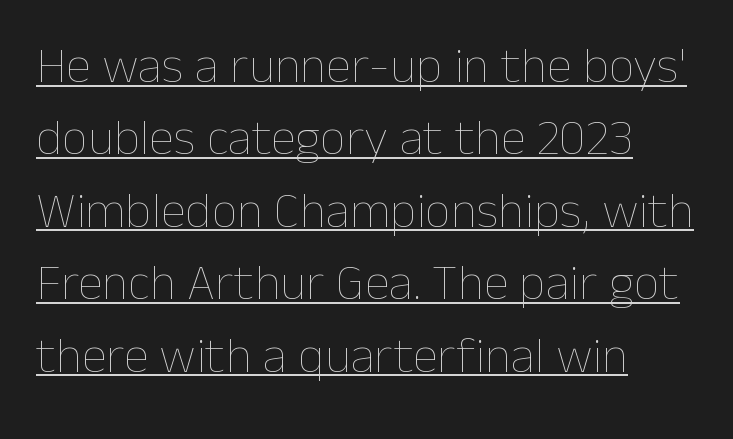
The image shows 51 px thin type, upright; set left-aligned, normal line spacing (1.42x), normal letter spacing, underlined; low stroke contrast and a medium x-height.
